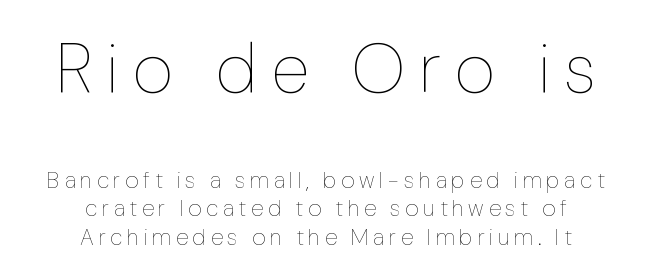
The letterforms sit at book weight or below. Glyph-to-glyph distance is far greater than everyday printed text. The letters stand upright; this is a roman face. Check the space under the baseline: it is left empty.
